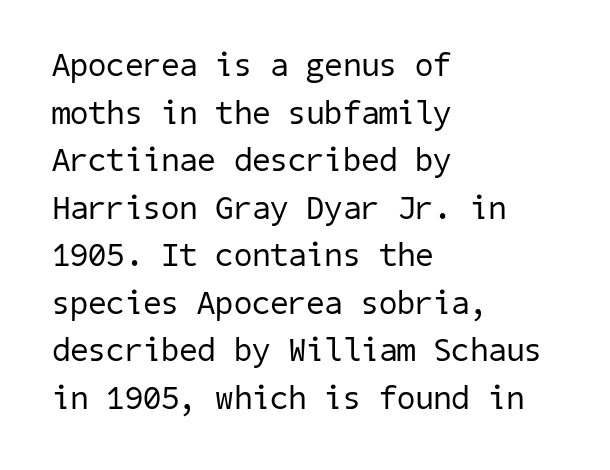
The image shows 33 px regular-weight sans-serif type; set left-aligned, normal line spacing (1.44x), normal letter spacing, not underlined; low stroke contrast and a medium x-height.
